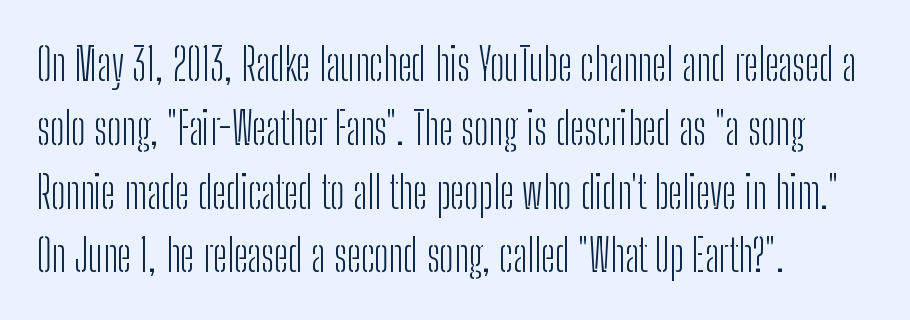
These lines sit exactly where default settings would place them. Alignment: flush left. To sum up the face: it is a sans, with no serifs. The passage shown is typed in a proportional face where columns would drift. Here the glyphs are tracked normally, forming tight word shapes.
